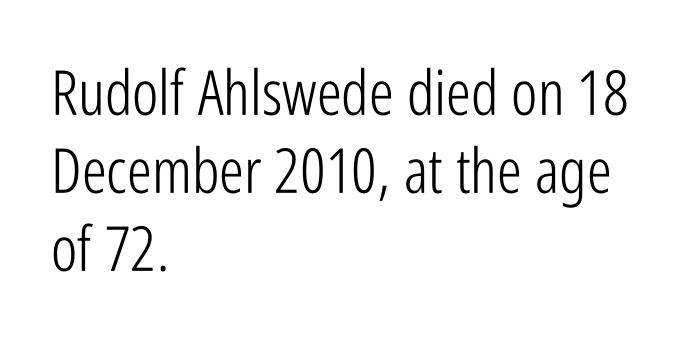
{"serif": "no", "italic": "no", "bold": "no", "weight": "light", "width": "condensed", "stroke_contrast": "low", "x_height": "medium", "monospaced": "no", "underline": "no", "align": "left", "line_spacing": "normal", "line_spacing_ratio": 1.26, "letter_spacing": "normal", "letter_spacing_em": 0.0, "glyph_px": 62}
